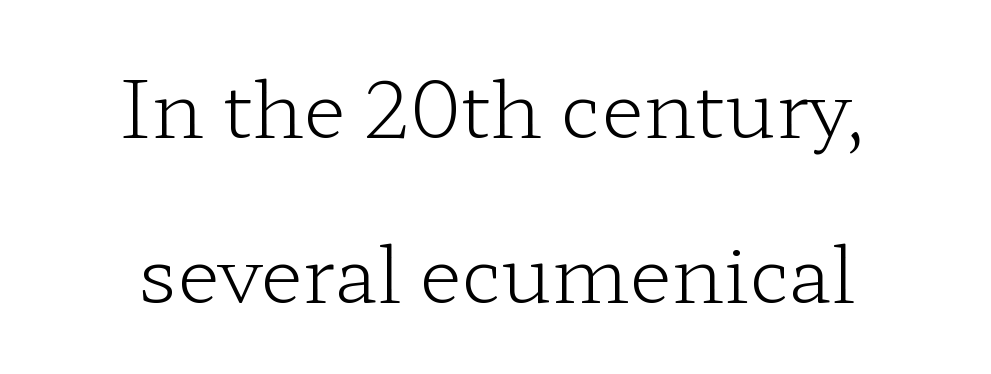
Q: Is the text bold? A: No.
Q: Is the text italic (slanted)? A: No, it is upright.
Q: Is the typeface a serif or a sans-serif typeface? A: Serif.
Q: Is the text underlined? A: No.
Q: How is the paragraph aligned? A: Centered.
Q: Is the spacing between letters normal or unusually wide? A: Normal.
Q: Is the spacing between lines tight, normal or loose? A: Loose.
Q: Width (condensed, normal, or wide)? A: Wide.
Q: Stroke contrast? A: Low.
Q: x-height? A: Medium.
Q: Monospaced? A: No.
